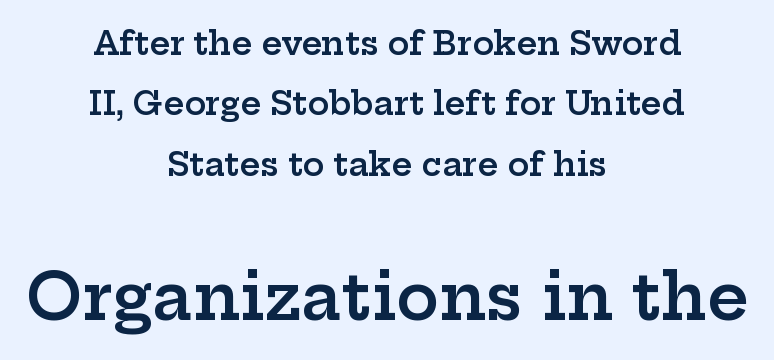
Q: Is the text bold? A: Semi-bold.
Q: Is the text italic (slanted)? A: No, it is upright.
Q: Is the typeface a serif or a sans-serif typeface? A: Serif.
Q: Is the text underlined? A: No.
Q: How is the paragraph aligned? A: Centered.
Q: Is the spacing between letters normal or unusually wide? A: Normal.
Q: Which block of text is set in a larger size, the first (top) or the second (bottom)? A: The second (bottom) one.
Q: Width (condensed, normal, or wide)? A: Wide.
Q: Stroke contrast? A: Low.
Q: x-height? A: Medium.
Q: Monospaced? A: No.
